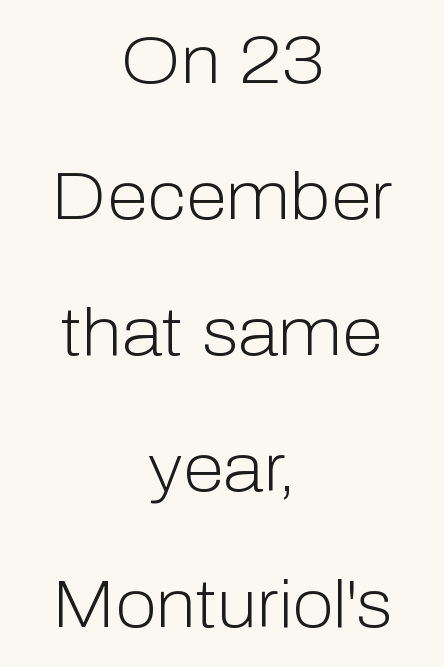
Q: Is the text bold? A: No.
Q: Is the text italic (slanted)? A: No, it is upright.
Q: Is the typeface a serif or a sans-serif typeface? A: Sans-serif.
Q: Is the text underlined? A: No.
Q: How is the paragraph aligned? A: Centered.
Q: Is the spacing between letters normal or unusually wide? A: Normal.
Q: Is the spacing between lines tight, normal or loose? A: Loose.
Q: Width (condensed, normal, or wide)? A: Normal.
Q: Stroke contrast? A: Low.
Q: x-height? A: Medium.
Q: Monospaced? A: No.
